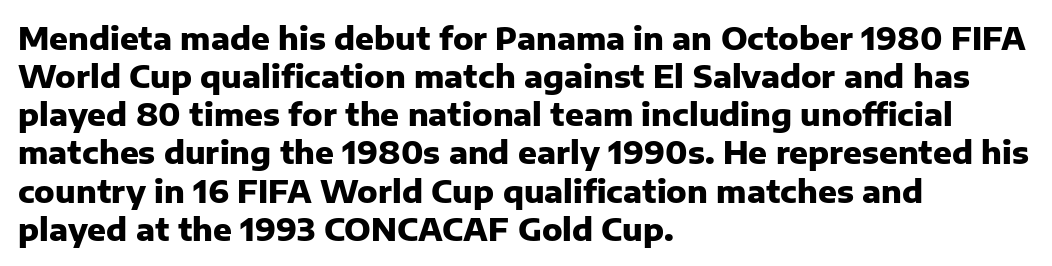
{"serif": "no", "italic": "no", "bold": "yes", "weight": "heavy", "width": "normal", "stroke_contrast": "low", "x_height": "medium", "monospaced": "no", "underline": "no", "align": "left", "line_spacing_ratio": 1.23, "letter_spacing": "normal", "letter_spacing_em": 0.0, "glyph_px": 31}
